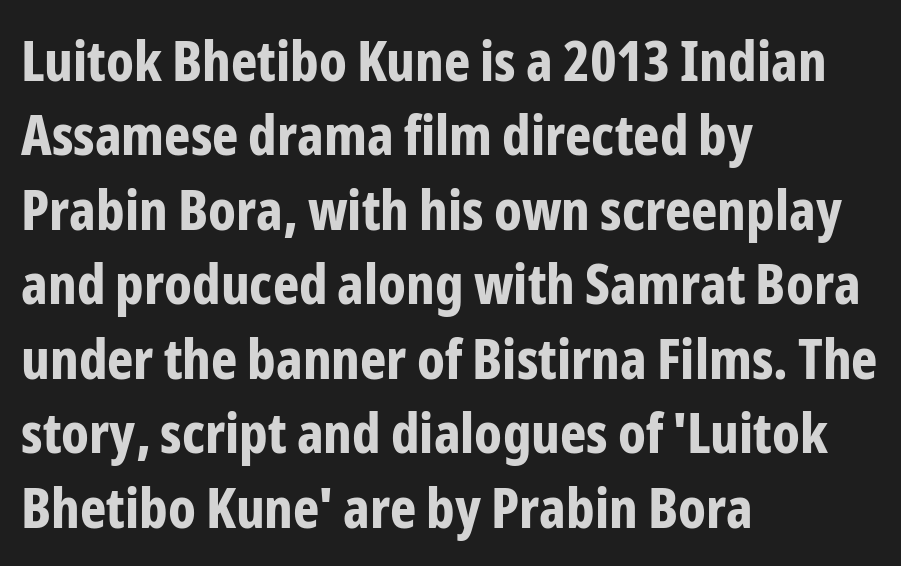
{"serif": "no", "italic": "no", "bold": "yes", "weight": "bold", "width": "condensed", "stroke_contrast": "low", "x_height": "medium", "monospaced": "no", "underline": "no", "align": "left", "line_spacing": "normal", "line_spacing_ratio": 1.33, "letter_spacing": "normal", "letter_spacing_em": 0.0, "glyph_px": 56}
